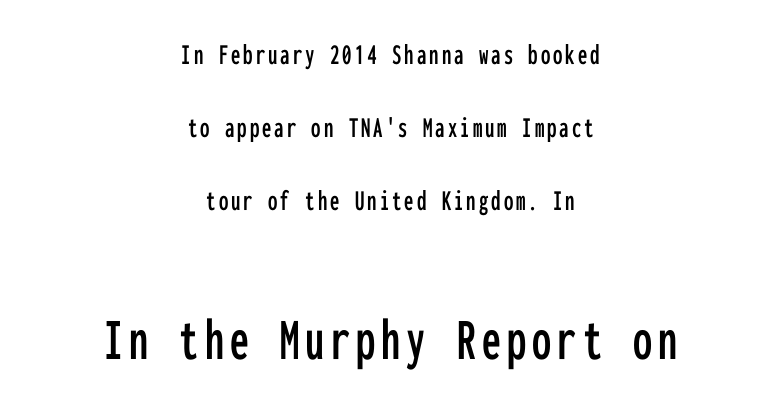
{"serif": "no", "italic": "no", "width": "condensed", "stroke_contrast": "low", "x_height": "medium", "monospaced": "yes", "underline": "no", "align": "center", "line_spacing": "loose", "line_spacing_ratio": 2.44, "larger_block": "second", "size_ratio": 2.03, "glyph_px": 61}
